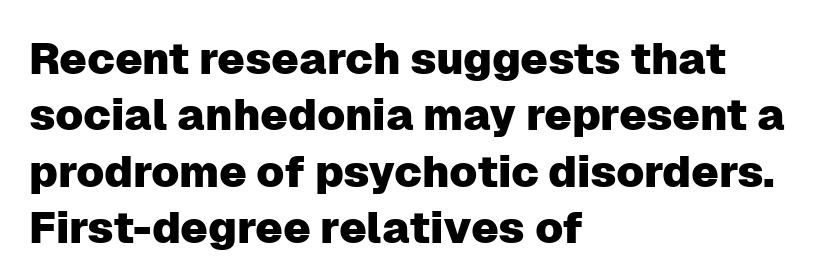
Descenders hang freely into open space. The designer left line spacing at the default. Looks like regular typesetting: each glyph gets only the width it needs. Typographically, this falls in the sans-serif category. If you drew a line through each stem, it would be perfectly vertical. The setting favours the left margin, as ordinary paragraphs usually do.
